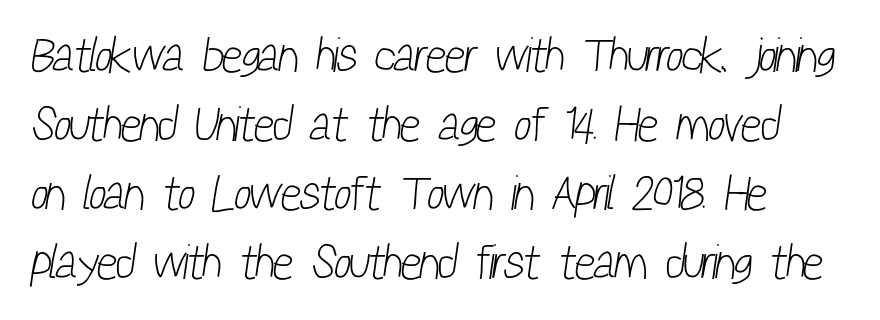
The area under the type is left untouched. The passage is arranged the way most books set body copy — flush left. One glance says typical: line gaps are just what's usual. Stems and bowls with no extra thickness — not bold. The gaps between neighbouring characters are ordinary and unremarkable.
